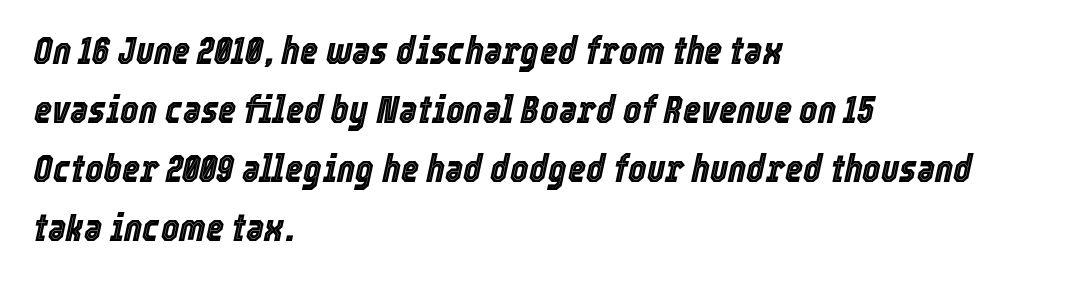
The zone under the glyphs is completely vacant. The lines in this sample share a left origin and differ only in where they stop. Normally led — the rows are evenly, conventionally spaced. This sample uses an oblique cut, with every glyph tilted off the vertical.
